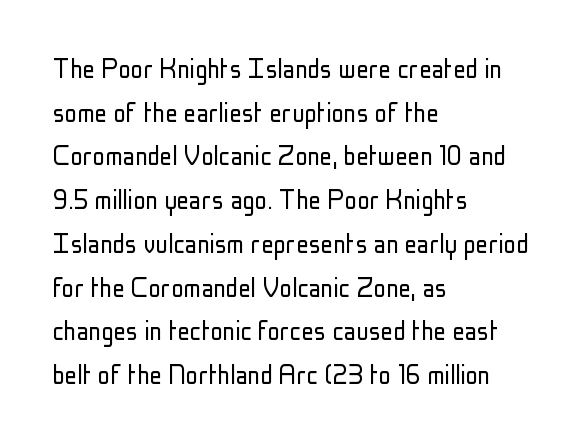
{"serif": "no", "italic": "no", "bold": "no", "weight": "light", "width": "condensed", "stroke_contrast": "low", "x_height": "medium", "monospaced": "no", "underline": "no", "align": "left", "line_spacing": "normal", "line_spacing_ratio": 1.41, "letter_spacing": "normal", "letter_spacing_em": 0.0, "glyph_px": 31}
